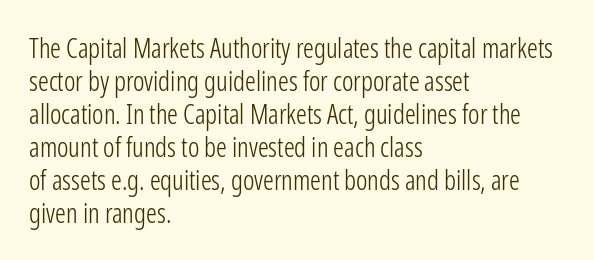
The type sits square on the baseline with zero lean. All the whitespace from short lines collects on the right. Students, note that the glyphs here touch the page at normal intervals. Weight class: somewhere from thin through regular. The foot of each line stays bare and open.
